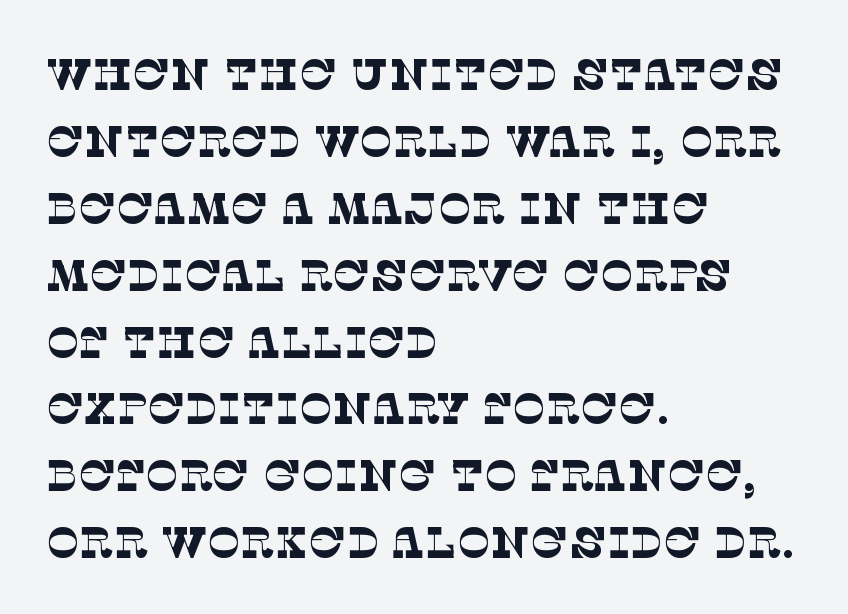
The image shows 44 px thin serif type; set left-aligned, normal line spacing (1.52x), normal letter spacing, not underlined; low stroke contrast and a large x-height.
